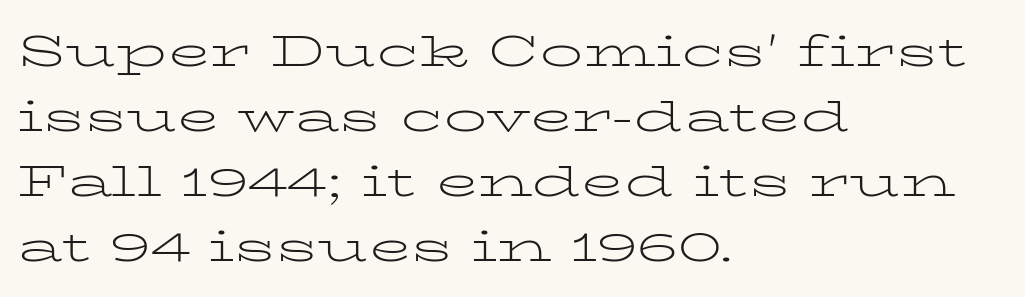
The strokes carry an ordinary text weight at most. Bare-footed words on every line. This is serif lettering, the kind often seen in printed books. Proportional: the letters do not fall into vertical columns. Normally led — the rows are evenly, conventionally spaced.
